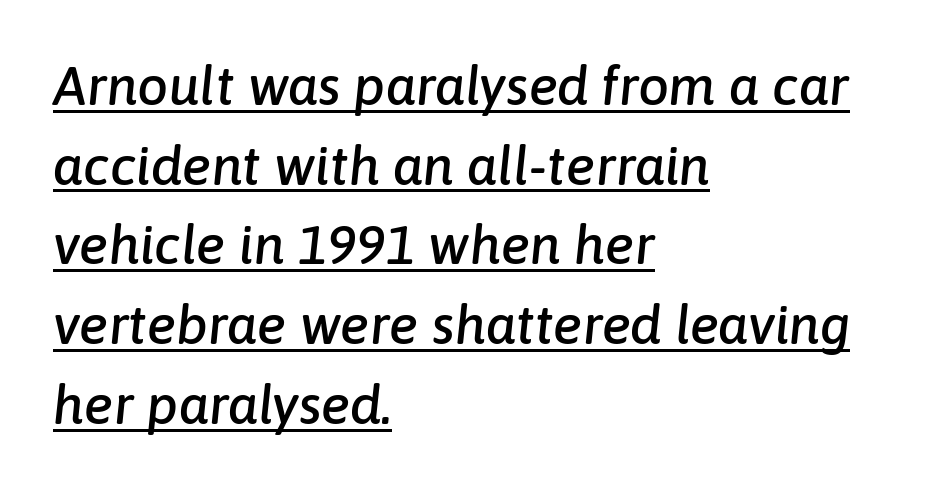
The image shows 55 px text type, italic (leaning right); set left-aligned, normal line spacing (1.45x), normal letter spacing, underlined; low stroke contrast and a medium x-height.
